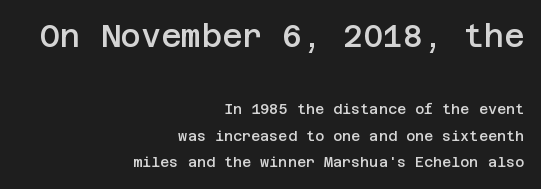
{"serif": "no", "italic": "no", "bold": "semi", "weight": "semibold", "width": "normal", "stroke_contrast": "low", "x_height": "large", "underline": "no", "align": "right", "line_spacing_ratio": 1.89, "letter_spacing": "normal", "letter_spacing_em": 0.0, "larger_block": "first", "size_ratio": 2.21, "glyph_px": 31}
